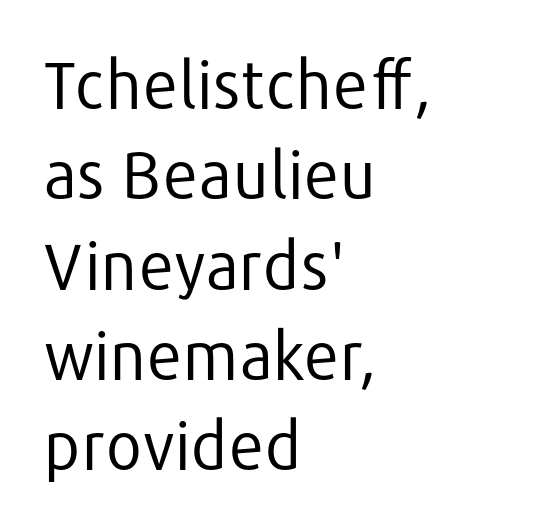
Is the type heavy? It reads as light-to-regular instead. The face used here is proportionally spaced, like ordinary book or web type. Posture: vertical. No feet cap the strokes, marking this as sans-serif type. The line texture is even and compact thanks to regular tracking. Nobody drew a line under any word here.
